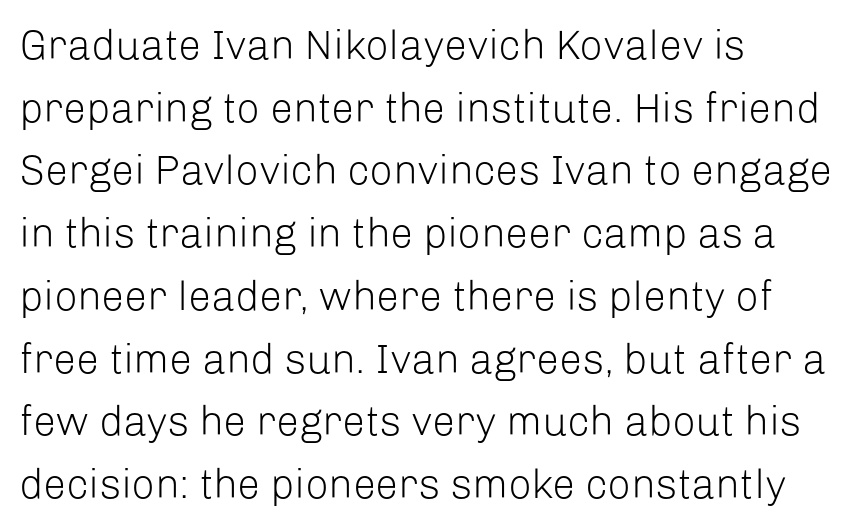
{"serif": "no", "italic": "no", "bold": "no", "weight": "light", "width": "normal", "stroke_contrast": "low", "x_height": "medium", "monospaced": "no", "underline": "no", "align": "left", "line_spacing": "normal", "line_spacing_ratio": 1.53, "letter_spacing": "normal", "letter_spacing_em": 0.0, "glyph_px": 41}
